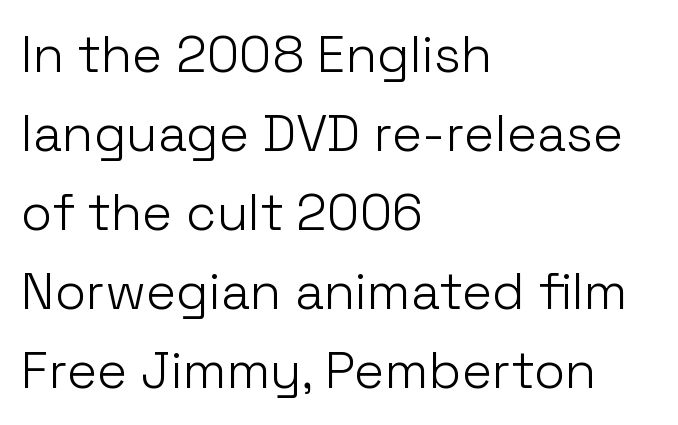
{"serif": "no", "italic": "no", "bold": "no", "weight": "light", "width": "normal", "stroke_contrast": "low", "x_height": "medium", "monospaced": "no", "underline": "no", "align": "left", "line_spacing": "normal", "line_spacing_ratio": 1.55, "letter_spacing": "normal", "letter_spacing_em": 0.0, "glyph_px": 51}
